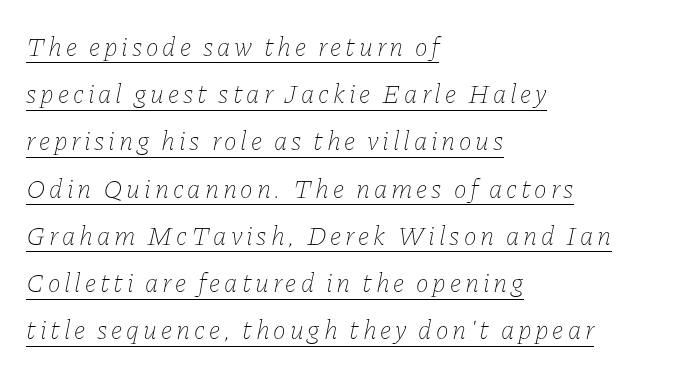
The image shows 27 px text type, italic (leaning right); set left-aligned, line spacing 1.75x, underlined.
